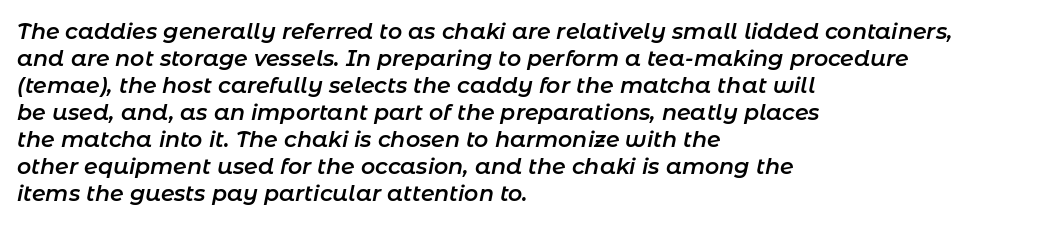
{"italic": "yes", "lean": "right", "slant_degrees": 11, "bold": "semi", "underline": "no", "align": "left", "line_spacing_ratio": 1.23, "letter_spacing": "normal", "letter_spacing_em": 0.0, "glyph_px": 22}
